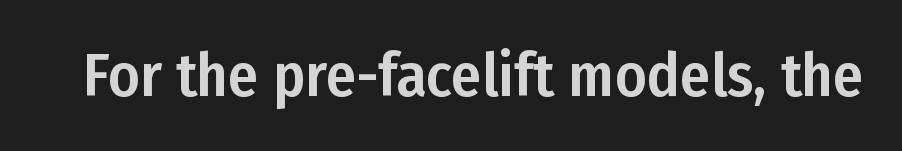
Q: Is the text italic (slanted)? A: No, it is upright.
Q: Is the typeface a serif or a sans-serif typeface? A: Sans-serif.
Q: Is the text underlined? A: No.
Q: Is the spacing between letters normal or unusually wide? A: Normal.
Q: Width (condensed, normal, or wide)? A: Condensed.
Q: Stroke contrast? A: Low.
Q: x-height? A: Medium.
Q: Monospaced? A: No.
